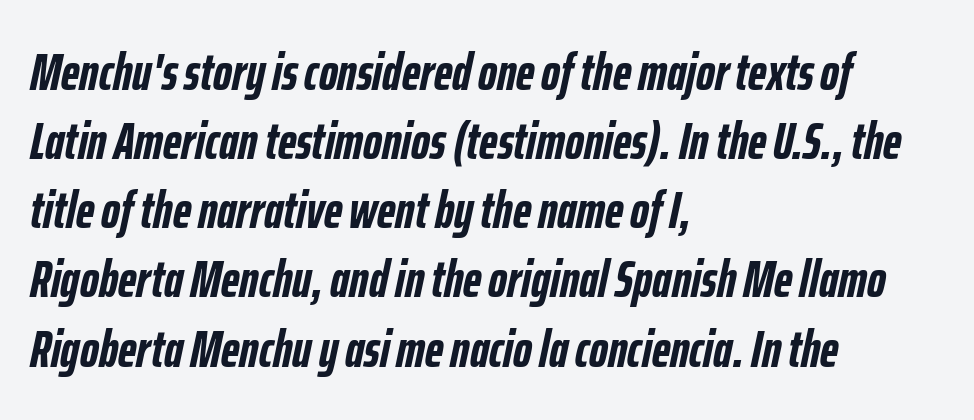
Honestly, the row spacing looks completely unremarkable. All the whitespace from short lines collects on the right. The letters advance in unequal steps, a hallmark of proportional type. Every letter is thick-stroked: bold, no question. Compared with ordinary roman type, these characters are visibly tilted.
